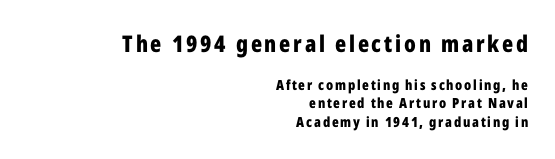
{"italic": "no", "bold": "yes", "underline": "no", "align": "right", "line_spacing": "normal", "line_spacing_ratio": 1.3, "larger_block": "first", "size_ratio": 1.64, "glyph_px": 23}
